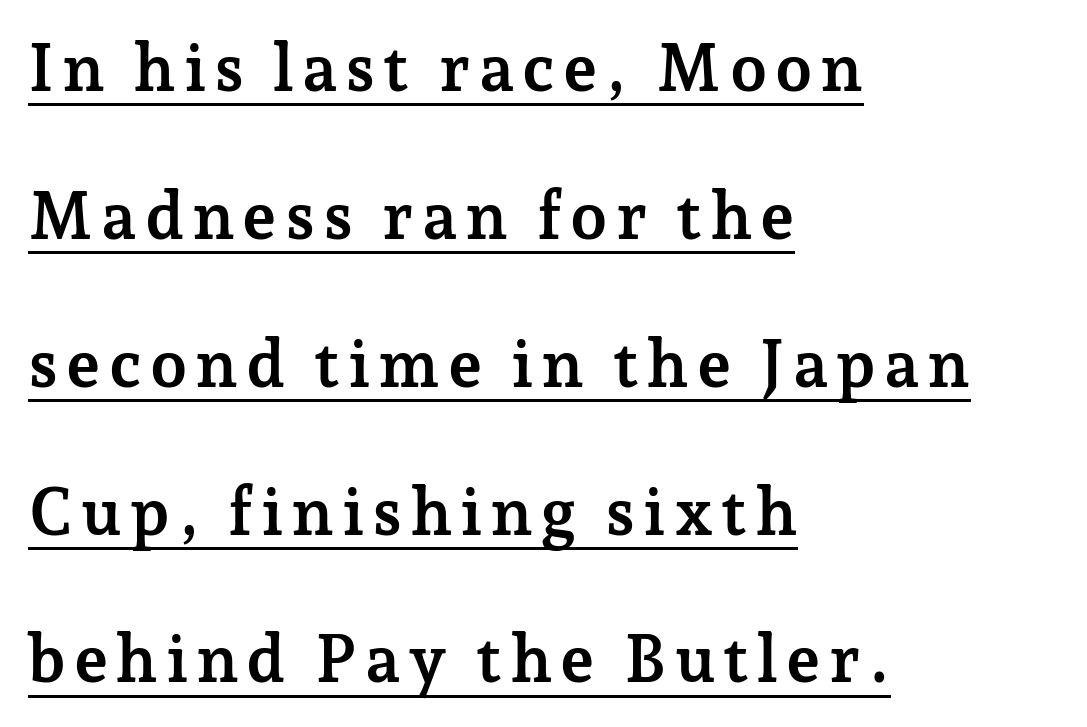
The image shows 66 px semibold serif type, upright; set left-aligned, loose line spacing (2.24x), underlined; low stroke contrast and a medium x-height.
